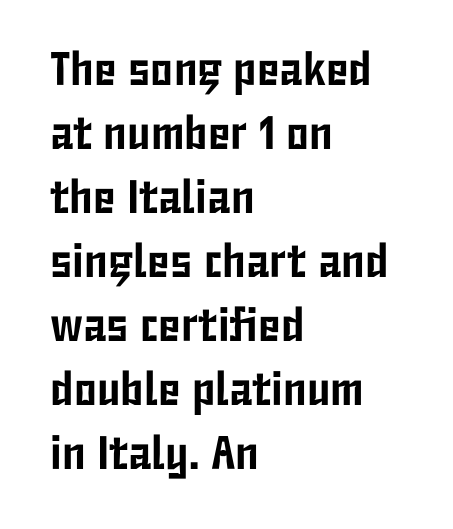
The image shows 47 px condensed sans-serif type, upright; set left-aligned, normal line spacing (1.36x), normal letter spacing, not underlined; low stroke contrast and a medium x-height.
